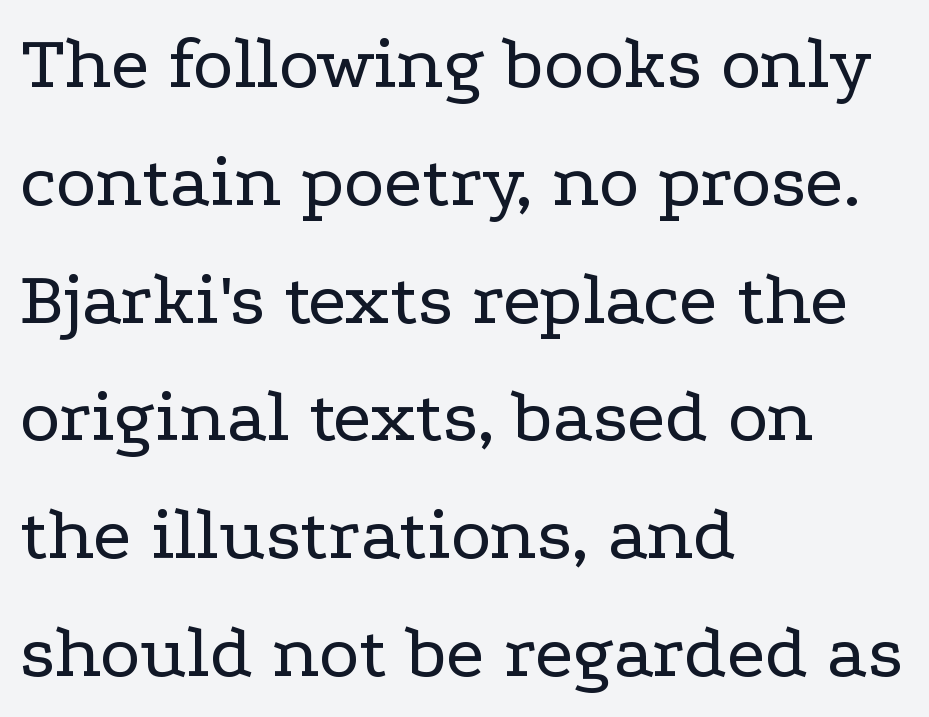
Q: Is the text bold? A: No.
Q: Is the text italic (slanted)? A: No, it is upright.
Q: Is the typeface a serif or a sans-serif typeface? A: Serif.
Q: Is the text underlined? A: No.
Q: How is the paragraph aligned? A: Left-aligned.
Q: Is the spacing between letters normal or unusually wide? A: Normal.
Q: Is the spacing between lines tight, normal or loose? A: Normal.
Q: Width (condensed, normal, or wide)? A: Wide.
Q: Stroke contrast? A: Low.
Q: x-height? A: Medium.
Q: Monospaced? A: No.
